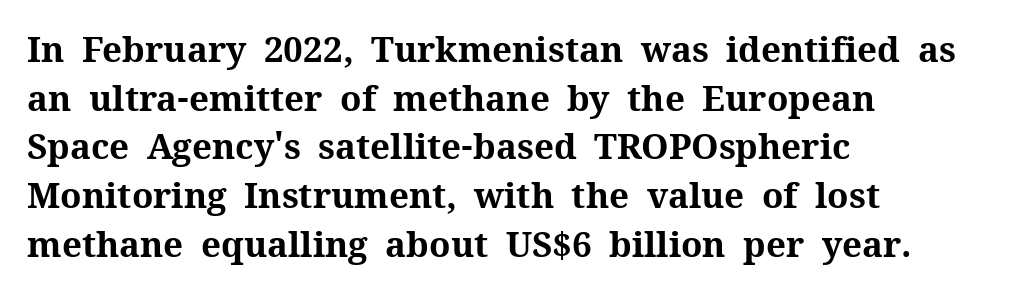
The image shows 35 px bold serif type, upright; set left-aligned, normal line spacing (1.39x), normal letter spacing, not underlined; medium stroke contrast and a medium x-height.
